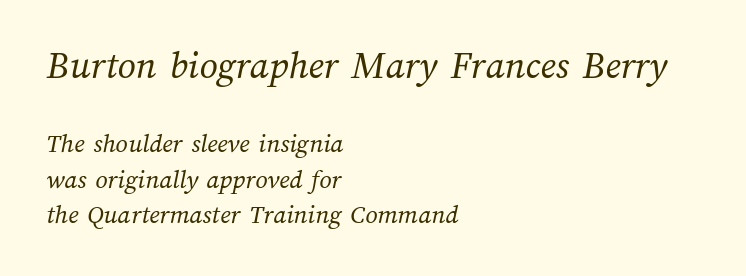
Q: Is the text bold? A: No.
Q: Is the text underlined? A: No.
Q: How is the paragraph aligned? A: Left-aligned.
Q: Is the spacing between letters normal or unusually wide? A: Normal.
Q: Is the spacing between lines tight, normal or loose? A: Normal.
Q: Which block of text is set in a larger size, the first (top) or the second (bottom)? A: The first (top) one.
Q: Width (condensed, normal, or wide)? A: Normal.
Q: Stroke contrast? A: Medium.
Q: x-height? A: Medium.
Q: Monospaced? A: No.
